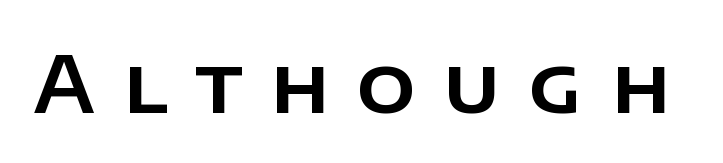
This sample uses expanded letter spacing, leaving extra air between glyphs. Posture: upright roman. The designer went with a sans here, leaving each stem footless. You could not count columns in this text — the font is proportionally spaced. Words float on clear page, feet unadorned.
